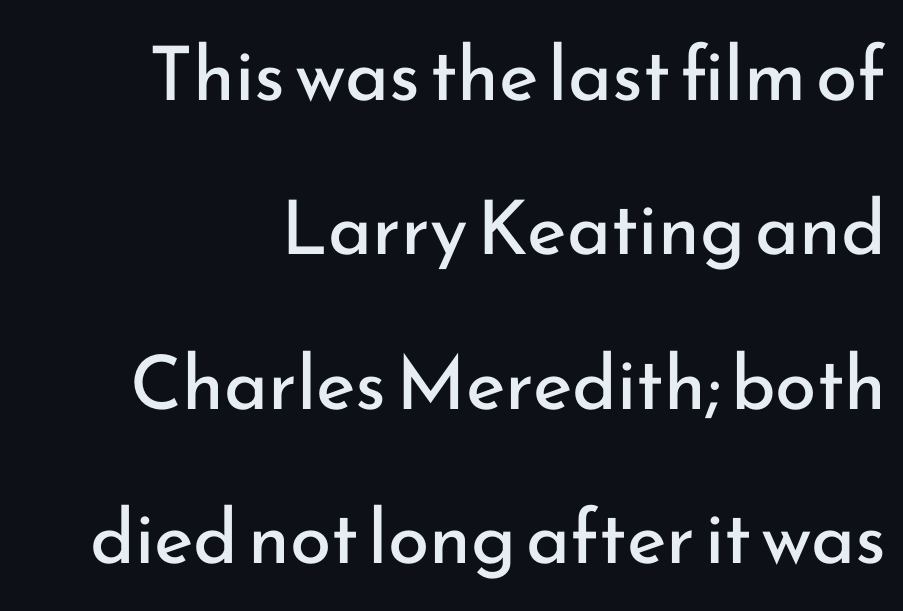
The passage shown is not underscored anywhere. Inter-character spacing is left at the font's built-in metrics. Nothing sits at the stroke ends, so this counts as sans-serif. This sample trades compactness for vertical openness between lines. The characters are drawn with everyday or finer stroke widths.
